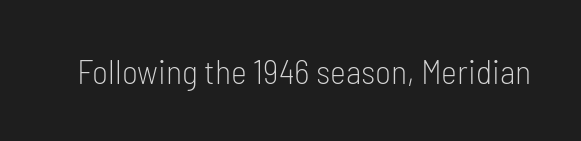
Tall strokes in this sample are plumb rather than angled. Observe the ordinary spacing: letters are neighbours, not strangers. The area under the type is left untouched. Nothing heavy about these letters — not bold at all.
